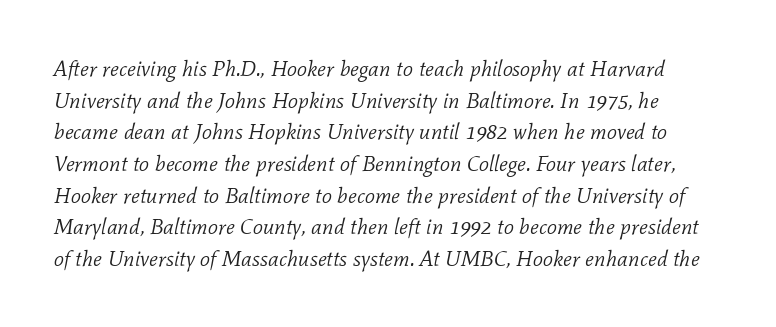
{"italic": "yes", "lean": "right", "slant_degrees": 11, "bold": "no", "underline": "no", "line_spacing": "normal", "line_spacing_ratio": 1.44, "letter_spacing": "normal", "letter_spacing_em": 0.0, "glyph_px": 22}
